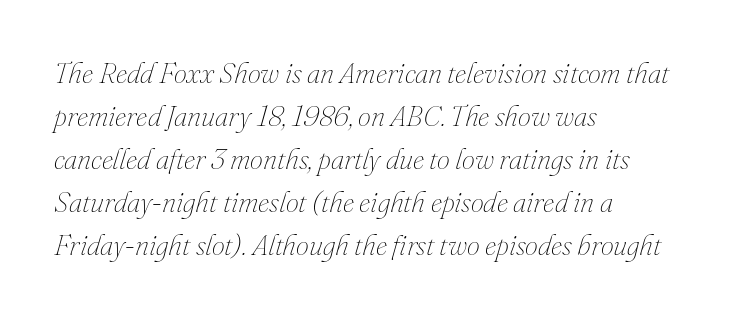
Q: Is the text bold? A: No.
Q: Is the text italic (slanted)? A: Yes, it leans right by about 16 degrees.
Q: Is the text underlined? A: No.
Q: How is the paragraph aligned? A: Left-aligned.
Q: Is the spacing between letters normal or unusually wide? A: Normal.
Q: Is the spacing between lines tight, normal or loose? A: Normal.
Q: Width (condensed, normal, or wide)? A: Normal.
Q: Stroke contrast? A: Medium.
Q: x-height? A: Small.
Q: Monospaced? A: No.
